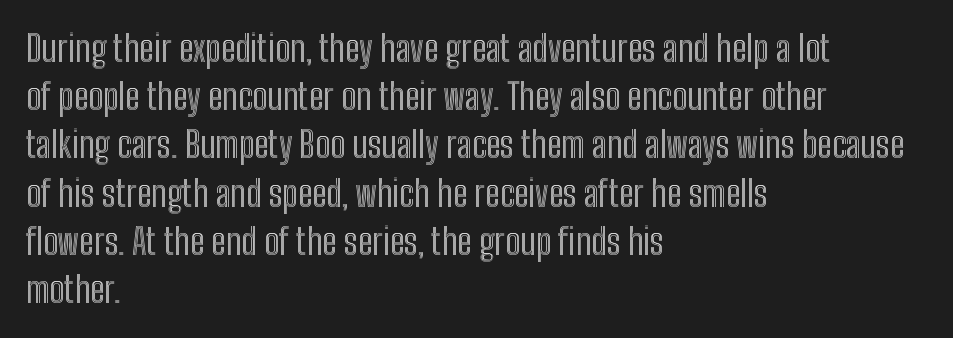
The image shows 36 px condensed type, upright; set left-aligned, normal line spacing (1.34x), normal letter spacing, not underlined; a medium x-height.
